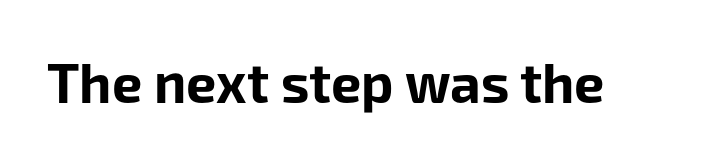
Stroke terminals: plain, sans-serif. Designer's note — italics off, roman on. Each letter keeps its own natural width here, so spacing adapts to shape. No word sits above an underline.
